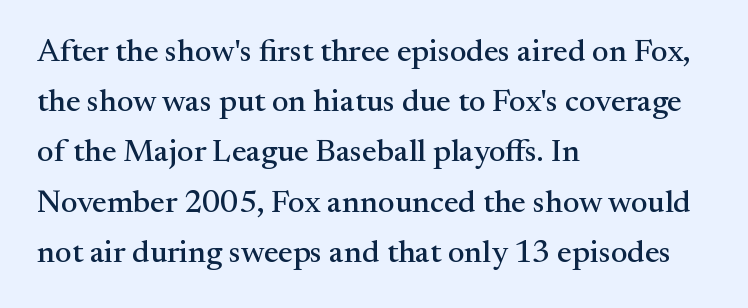
Q: Is the text italic (slanted)? A: No, it is upright.
Q: Is the typeface a serif or a sans-serif typeface? A: Serif.
Q: Is the text underlined? A: No.
Q: How is the paragraph aligned? A: Left-aligned.
Q: Is the spacing between letters normal or unusually wide? A: Normal.
Q: Is the spacing between lines tight, normal or loose? A: Normal.
Q: Width (condensed, normal, or wide)? A: Normal.
Q: Stroke contrast? A: Medium.
Q: x-height? A: Small.
Q: Monospaced? A: No.
